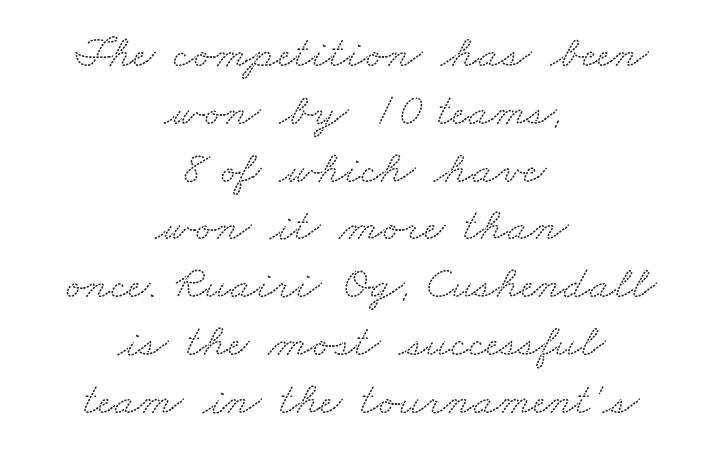
{"width": "wide", "stroke_contrast": "low", "x_height": "small", "monospaced": "no", "underline": "no", "align": "center", "line_spacing_ratio": 1.23, "letter_spacing": "normal", "letter_spacing_em": 0.0, "glyph_px": 47}
